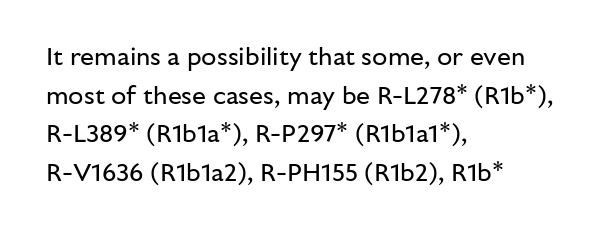
{"italic": "no", "bold": "no", "underline": "no", "align": "left", "line_spacing": "normal", "line_spacing_ratio": 1.55, "letter_spacing": "normal", "letter_spacing_em": 0.0, "glyph_px": 25}
